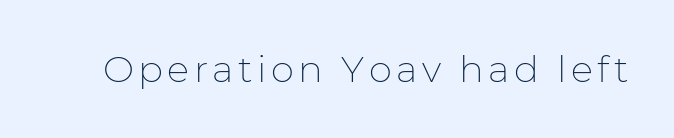
Q: Is the text bold? A: No.
Q: Is the text italic (slanted)? A: No, it is upright.
Q: Is the typeface a serif or a sans-serif typeface? A: Sans-serif.
Q: Is the text underlined? A: No.
Q: Width (condensed, normal, or wide)? A: Normal.
Q: Stroke contrast? A: Low.
Q: x-height? A: Medium.
Q: Monospaced? A: No.
